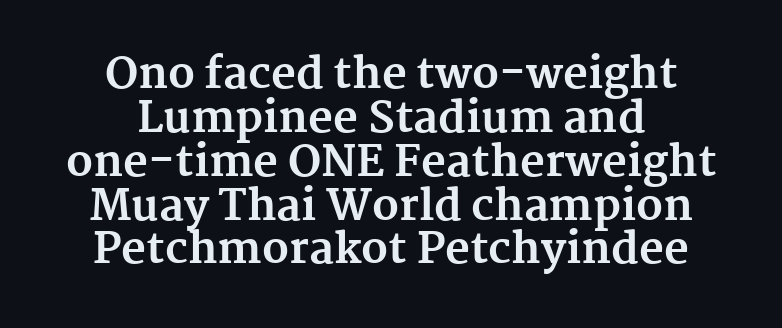
Q: Is the text bold? A: Yes.
Q: Is the text italic (slanted)? A: No, it is upright.
Q: Is the typeface a serif or a sans-serif typeface? A: Serif.
Q: Is the text underlined? A: No.
Q: How is the paragraph aligned? A: Centered.
Q: Is the spacing between letters normal or unusually wide? A: Normal.
Q: Is the spacing between lines tight, normal or loose? A: Tight.
Q: Width (condensed, normal, or wide)? A: Normal.
Q: Stroke contrast? A: Medium.
Q: x-height? A: Medium.
Q: Monospaced? A: No.
